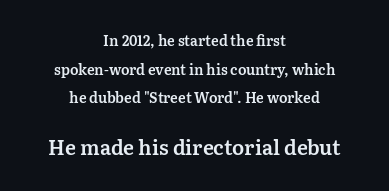
Q: Is the text italic (slanted)? A: No, it is upright.
Q: Is the text underlined? A: No.
Q: How is the paragraph aligned? A: Centered.
Q: Is the spacing between letters normal or unusually wide? A: Normal.
Q: Is the spacing between lines tight, normal or loose? A: Loose.
Q: Which block of text is set in a larger size, the first (top) or the second (bottom)? A: The second (bottom) one.
